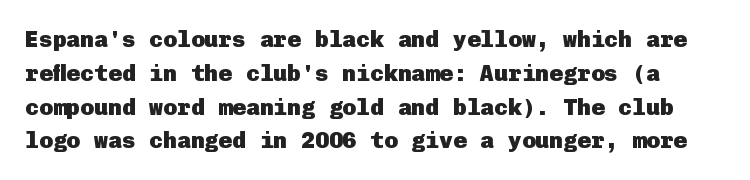
{"italic": "no", "bold": "yes", "underline": "no", "line_spacing": "normal", "line_spacing_ratio": 1.47, "letter_spacing": "normal", "letter_spacing_em": 0.0, "glyph_px": 23}
